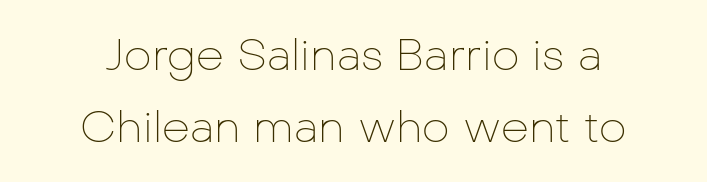
Q: Is the text bold? A: No.
Q: Is the text italic (slanted)? A: No, it is upright.
Q: Is the typeface a serif or a sans-serif typeface? A: Sans-serif.
Q: Is the text underlined? A: No.
Q: How is the paragraph aligned? A: Centered.
Q: Is the spacing between letters normal or unusually wide? A: Normal.
Q: Is the spacing between lines tight, normal or loose? A: Normal.
Q: Width (condensed, normal, or wide)? A: Normal.
Q: Stroke contrast? A: Low.
Q: x-height? A: Medium.
Q: Monospaced? A: No.
